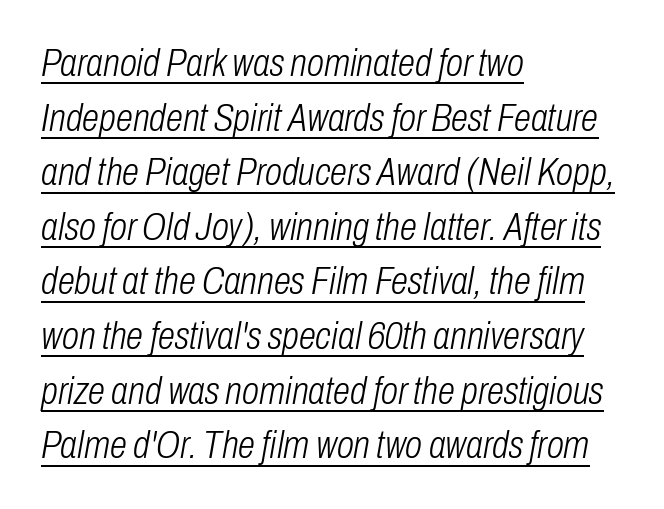
{"italic": "yes", "lean": "right", "slant_degrees": 10, "bold": "no", "weight": "light", "width": "condensed", "stroke_contrast": "low", "x_height": "medium", "monospaced": "no", "underline": "yes", "align": "left", "line_spacing": "normal", "line_spacing_ratio": 1.4, "letter_spacing": "normal", "letter_spacing_em": 0.0, "glyph_px": 39}
